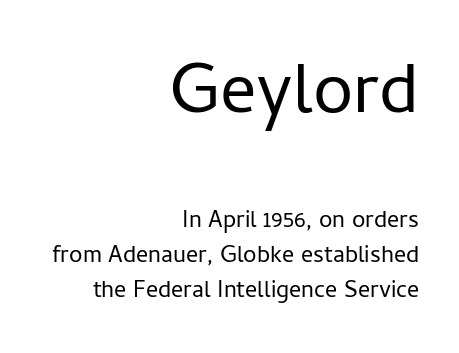
The image shows 72 px regular-weight sans-serif type, upright; set right-aligned, normal line spacing (1.46x), normal letter spacing, not underlined; the first (top) block is 3.0x larger; low stroke contrast and a medium x-height.
